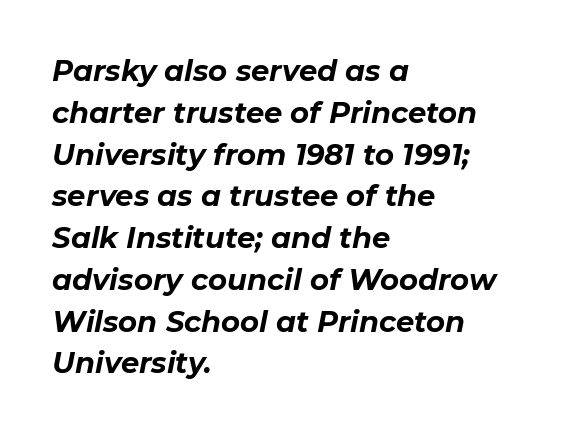
{"italic": "yes", "lean": "right", "slant_degrees": 11, "bold": "yes", "weight": "bold", "width": "normal", "stroke_contrast": "low", "x_height": "medium", "monospaced": "no", "underline": "no", "align": "left", "line_spacing": "normal", "line_spacing_ratio": 1.44, "letter_spacing": "normal", "letter_spacing_em": 0.0, "glyph_px": 29}
